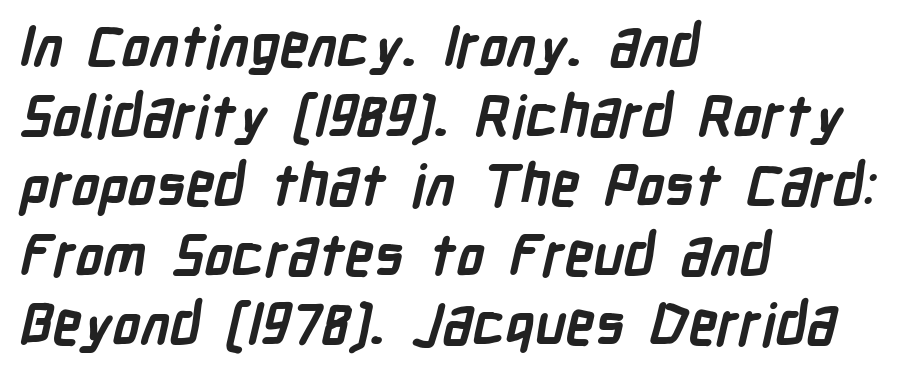
{"serif": "no", "bold": "yes", "weight": "semibold", "width": "condensed", "stroke_contrast": "low", "x_height": "medium", "monospaced": "no", "underline": "no", "align": "left", "line_spacing_ratio": 1.22, "letter_spacing": "normal", "letter_spacing_em": 0.0, "glyph_px": 57}
